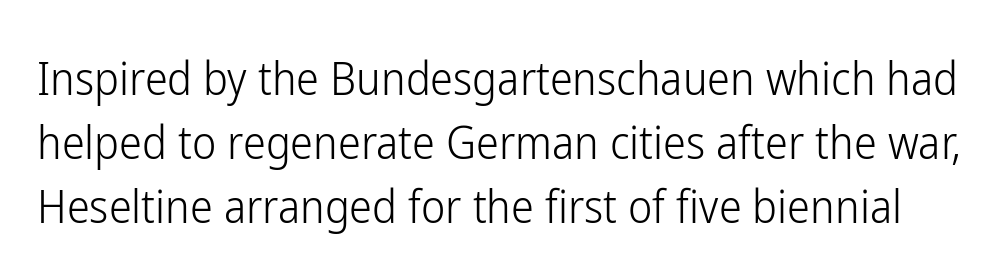
Q: Is the text bold? A: No.
Q: Is the text italic (slanted)? A: No, it is upright.
Q: Is the typeface a serif or a sans-serif typeface? A: Sans-serif.
Q: Is the text underlined? A: No.
Q: Is the spacing between letters normal or unusually wide? A: Normal.
Q: Is the spacing between lines tight, normal or loose? A: Normal.
Q: Width (condensed, normal, or wide)? A: Condensed.
Q: Stroke contrast? A: Low.
Q: x-height? A: Medium.
Q: Monospaced? A: No.
